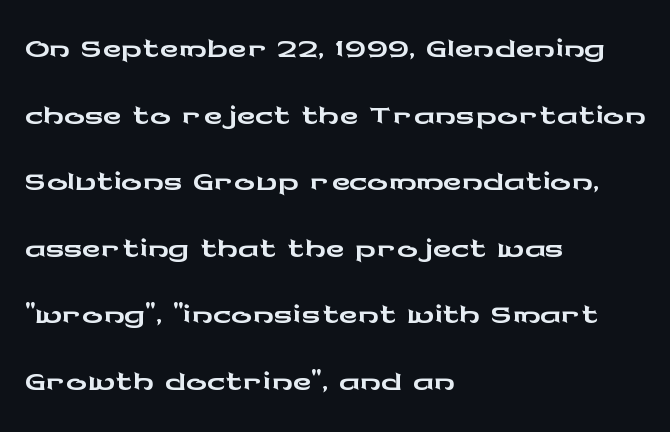
{"serif": "no", "italic": "no", "width": "wide", "stroke_contrast": "low", "x_height": "medium", "monospaced": "no", "underline": "no", "align": "left", "line_spacing": "normal", "line_spacing_ratio": 1.28, "letter_spacing": "normal", "letter_spacing_em": 0.0, "glyph_px": 52}
